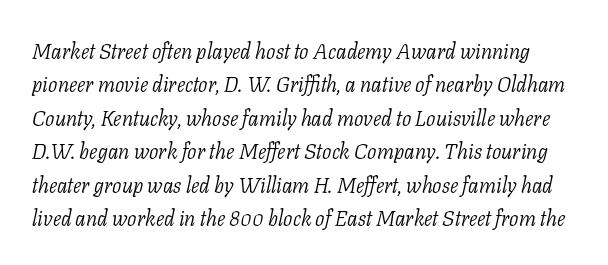
The image shows 21 px text type, italic (leaning right); set normal line spacing (1.59x), normal letter spacing, not underlined.
